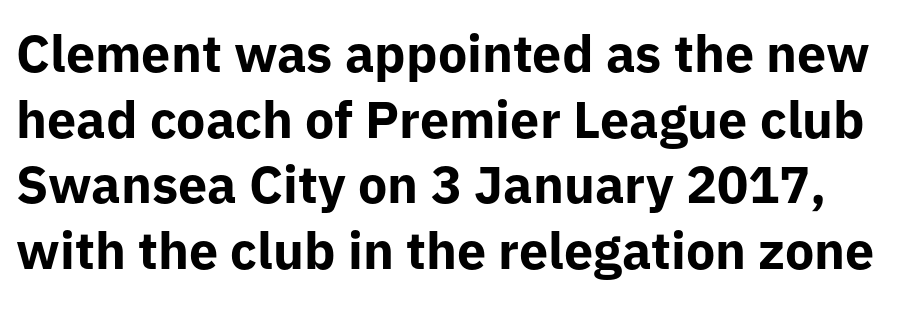
Q: Is the text bold? A: Yes.
Q: Is the text italic (slanted)? A: No, it is upright.
Q: Is the typeface a serif or a sans-serif typeface? A: Sans-serif.
Q: Is the text underlined? A: No.
Q: Is the spacing between letters normal or unusually wide? A: Normal.
Q: Is the spacing between lines tight, normal or loose? A: Normal.
Q: Width (condensed, normal, or wide)? A: Normal.
Q: Stroke contrast? A: Low.
Q: x-height? A: Medium.
Q: Monospaced? A: No.
